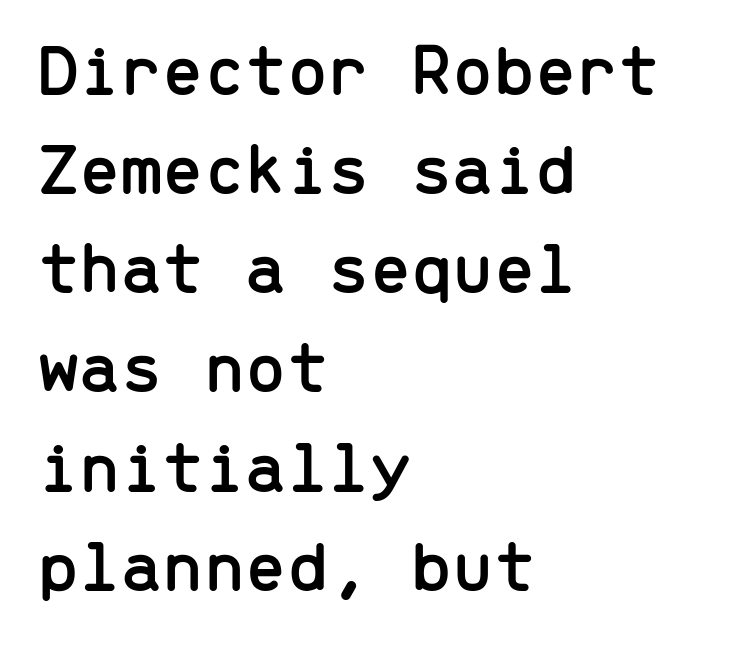
Each letter, wide or thin by design, is forced into the same width here. The type sits square on the baseline with zero lean. The glyphs in this specimen are sans serif. The face used here is rendered with its standard letterfit.
